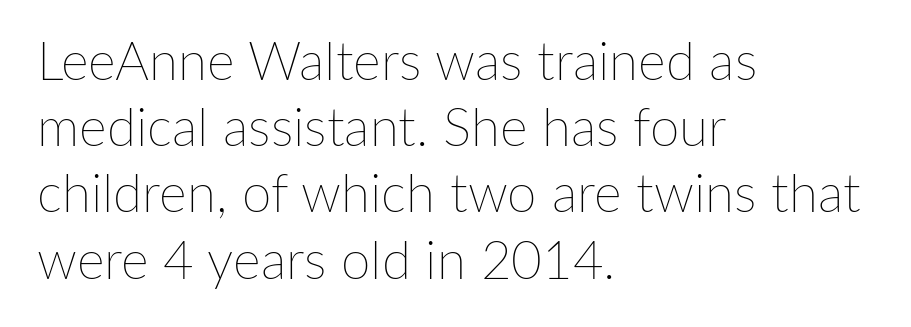
{"italic": "no", "bold": "no", "weight": "thin", "width": "normal", "stroke_contrast": "low", "x_height": "medium", "monospaced": "no", "underline": "no", "align": "left", "line_spacing": "normal", "line_spacing_ratio": 1.25, "letter_spacing": "normal", "letter_spacing_em": 0.0, "glyph_px": 53}
